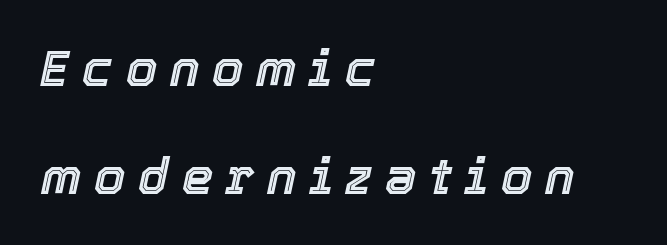
Q: Is the text italic (slanted)? A: Yes, it leans right by about 12 degrees.
Q: Is the text underlined? A: No.
Q: How is the paragraph aligned? A: Left-aligned.
Q: Is the spacing between letters normal or unusually wide? A: Unusually wide.
Q: Is the spacing between lines tight, normal or loose? A: Loose.
Q: Width (condensed, normal, or wide)? A: Normal.
Q: x-height? A: Medium.
Q: Monospaced? A: No.
